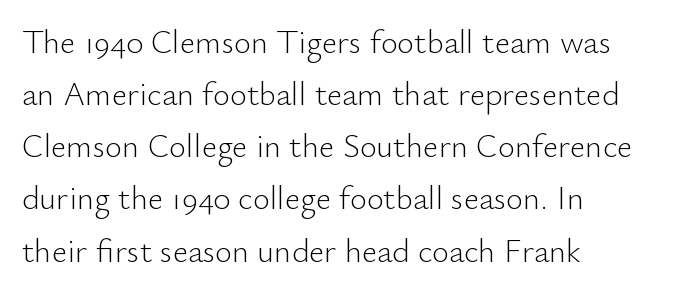
Q: Is the text bold? A: No.
Q: Is the text italic (slanted)? A: No, it is upright.
Q: Is the typeface a serif or a sans-serif typeface? A: Sans-serif.
Q: Is the text underlined? A: No.
Q: How is the paragraph aligned? A: Left-aligned.
Q: Is the spacing between letters normal or unusually wide? A: Normal.
Q: Is the spacing between lines tight, normal or loose? A: Normal.
Q: Width (condensed, normal, or wide)? A: Normal.
Q: Stroke contrast? A: Low.
Q: x-height? A: Small.
Q: Monospaced? A: No.
